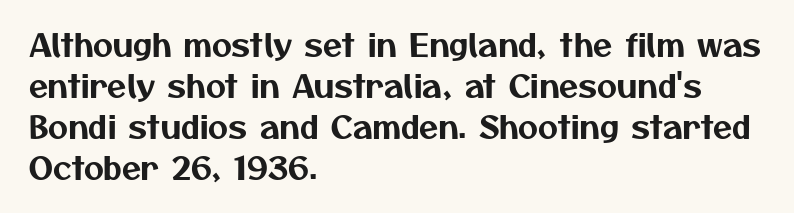
The image shows 31 px sans-serif type; set left-aligned, normal line spacing (1.32x), normal letter spacing, not underlined; medium stroke contrast and a medium x-height.
